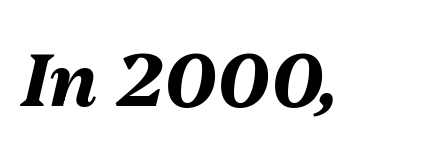
Q: Is the text bold? A: Yes.
Q: Is the text italic (slanted)? A: Yes, it leans right by about 13 degrees.
Q: Is the text underlined? A: No.
Q: Is the spacing between letters normal or unusually wide? A: Normal.
Q: Width (condensed, normal, or wide)? A: Normal.
Q: Stroke contrast? A: Medium.
Q: x-height? A: Medium.
Q: Monospaced? A: No.
